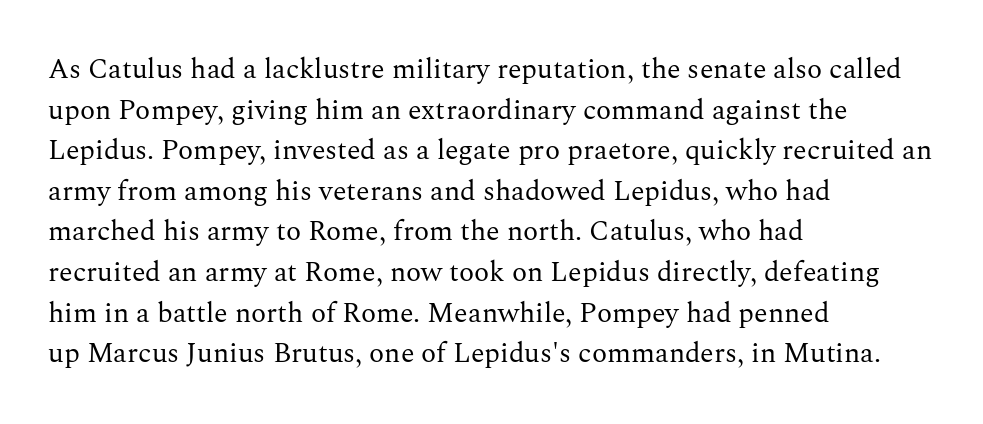
Q: Is the text bold? A: No.
Q: Is the text italic (slanted)? A: No, it is upright.
Q: Is the typeface a serif or a sans-serif typeface? A: Serif.
Q: Is the text underlined? A: No.
Q: How is the paragraph aligned? A: Left-aligned.
Q: Is the spacing between letters normal or unusually wide? A: Normal.
Q: Is the spacing between lines tight, normal or loose? A: Normal.
Q: Width (condensed, normal, or wide)? A: Normal.
Q: Stroke contrast? A: Medium.
Q: x-height? A: Medium.
Q: Monospaced? A: No.
